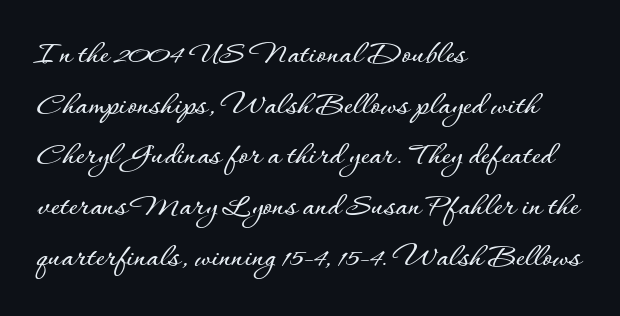
Q: Is the text italic (slanted)? A: Yes.
Q: Is the text underlined? A: No.
Q: How is the paragraph aligned? A: Left-aligned.
Q: Is the spacing between letters normal or unusually wide? A: Normal.
Q: Is the spacing between lines tight, normal or loose? A: Normal.
Q: Width (condensed, normal, or wide)? A: Normal.
Q: Stroke contrast? A: Low.
Q: x-height? A: Small.
Q: Monospaced? A: No.
